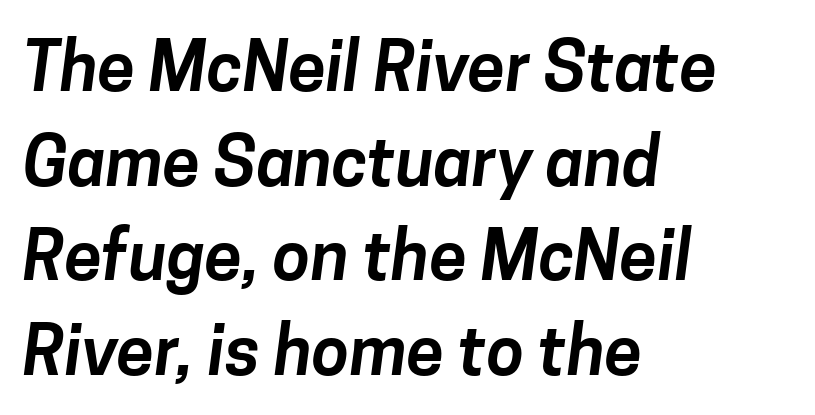
{"serif": "no", "width": "normal", "stroke_contrast": "low", "x_height": "medium", "monospaced": "no", "underline": "no", "align": "left", "line_spacing": "normal", "line_spacing_ratio": 1.39, "letter_spacing": "normal", "letter_spacing_em": 0.0, "glyph_px": 68}
